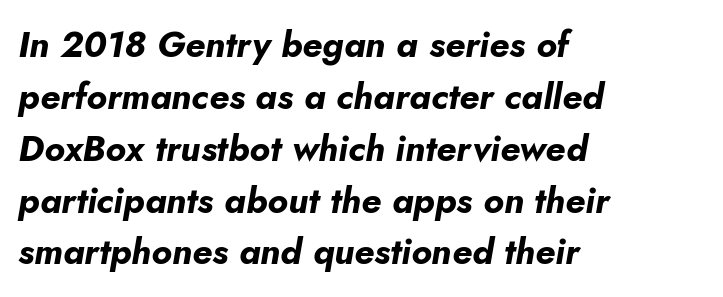
Any mark beneath the type? The region is blank. What's the leading like? Ordinary, nothing unusual. The line texture is even and compact thanks to regular tracking. Alignment: flush left. Each letter keeps its own natural width here, so spacing adapts to shape. Look at the stroke-to-counter ratio: heavy, a bold.
